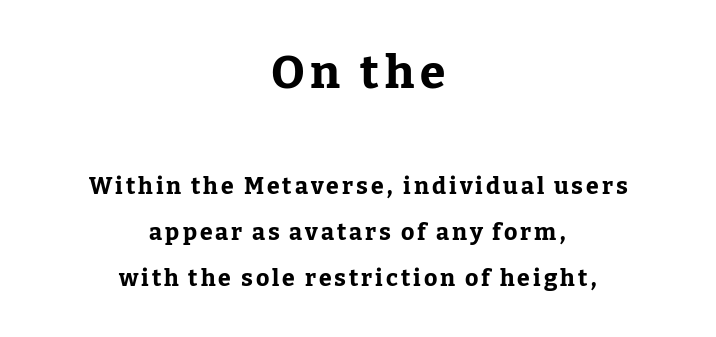
Q: Is the text bold? A: Yes.
Q: Is the text italic (slanted)? A: No, it is upright.
Q: Is the typeface a serif or a sans-serif typeface? A: Serif.
Q: Is the text underlined? A: No.
Q: How is the paragraph aligned? A: Centered.
Q: Is the spacing between lines tight, normal or loose? A: Loose.
Q: Which block of text is set in a larger size, the first (top) or the second (bottom)? A: The first (top) one.
Q: Width (condensed, normal, or wide)? A: Normal.
Q: Stroke contrast? A: Low.
Q: x-height? A: Medium.
Q: Monospaced? A: No.
